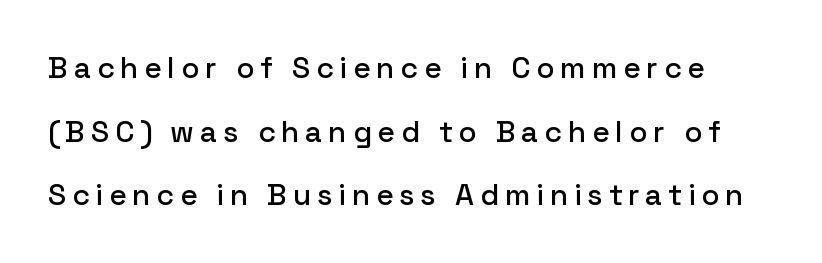
Posture: vertical. This sample has the flowing, uneven cadence of proportional lettering. The gap between lines stays unmarked. These lines are composed in type without serifs. Widely set lines give the paragraph a tall, airy silhouette.
